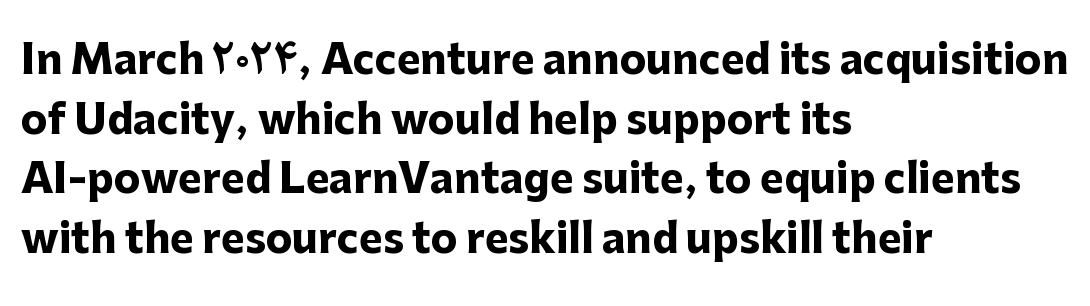
Q: Is the text bold? A: Yes.
Q: Is the text italic (slanted)? A: No, it is upright.
Q: Is the typeface a serif or a sans-serif typeface? A: Sans-serif.
Q: Is the text underlined? A: No.
Q: How is the paragraph aligned? A: Left-aligned.
Q: Is the spacing between letters normal or unusually wide? A: Normal.
Q: Is the spacing between lines tight, normal or loose? A: Normal.
Q: Width (condensed, normal, or wide)? A: Normal.
Q: Stroke contrast? A: Low.
Q: x-height? A: Medium.
Q: Monospaced? A: No.
